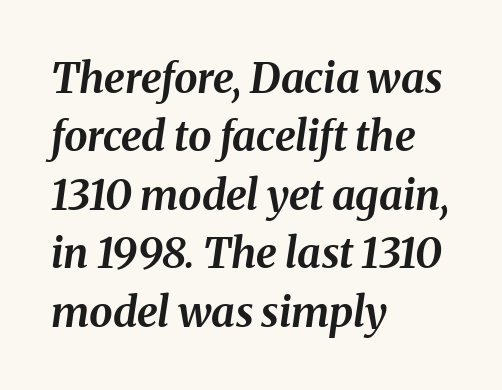
The image shows 42 px bold type, italic (leaning right); set left-aligned, normal line spacing (1.39x), normal letter spacing, not underlined; medium stroke contrast and a medium x-height.
